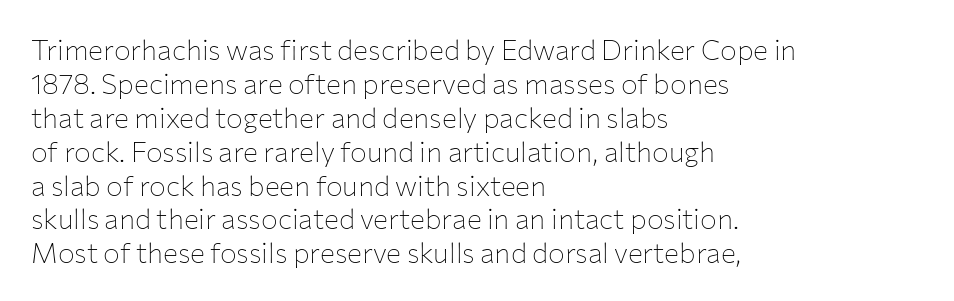
{"serif": "no", "italic": "no", "bold": "no", "weight": "thin", "width": "normal", "stroke_contrast": "low", "x_height": "medium", "monospaced": "no", "underline": "no", "align": "left", "line_spacing_ratio": 1.21, "letter_spacing": "normal", "letter_spacing_em": 0.0, "glyph_px": 28}
